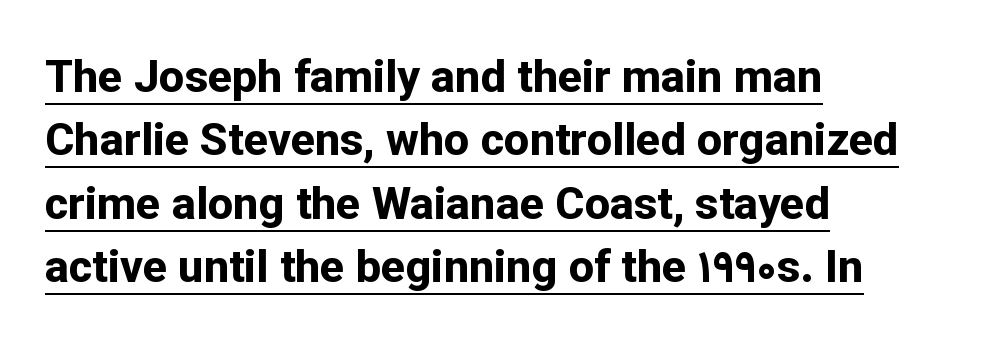
Q: Is the text bold? A: Yes.
Q: Is the text italic (slanted)? A: No, it is upright.
Q: Is the typeface a serif or a sans-serif typeface? A: Sans-serif.
Q: Is the text underlined? A: Yes.
Q: How is the paragraph aligned? A: Left-aligned.
Q: Is the spacing between letters normal or unusually wide? A: Normal.
Q: Is the spacing between lines tight, normal or loose? A: Normal.
Q: Width (condensed, normal, or wide)? A: Normal.
Q: Stroke contrast? A: Low.
Q: x-height? A: Medium.
Q: Monospaced? A: No.
